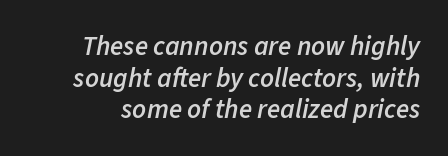
{"italic": "yes", "lean": "right", "slant_degrees": 11, "bold": "semi", "underline": "no", "line_spacing_ratio": 1.17, "letter_spacing": "normal", "letter_spacing_em": 0.0, "glyph_px": 27}
